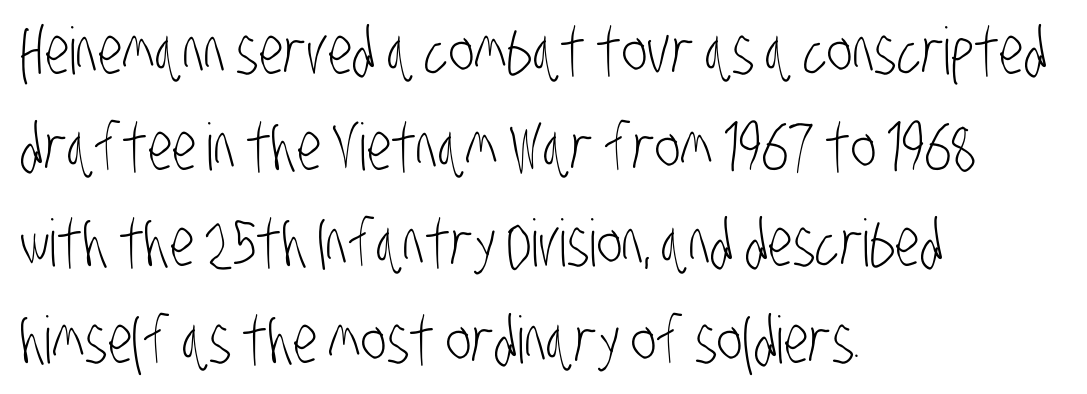
The image shows 65 px light, condensed sans-serif type; set left-aligned, normal line spacing (1.48x), normal letter spacing, not underlined; low stroke contrast and a large x-height.
